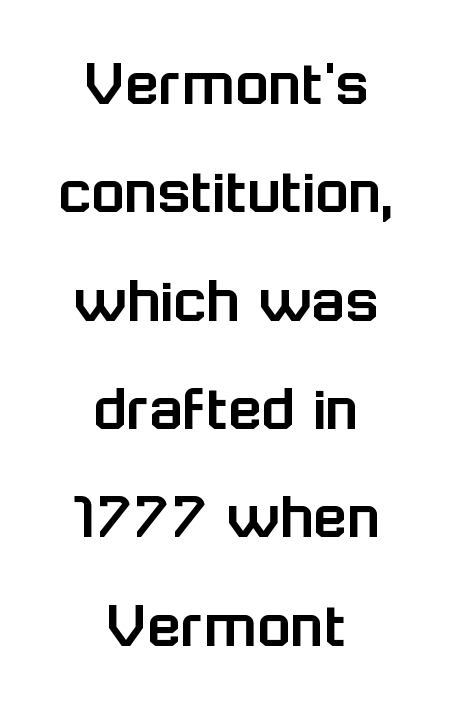
Q: Is the text italic (slanted)? A: No, it is upright.
Q: Is the typeface a serif or a sans-serif typeface? A: Sans-serif.
Q: Is the text underlined? A: No.
Q: How is the paragraph aligned? A: Centered.
Q: Is the spacing between letters normal or unusually wide? A: Normal.
Q: Is the spacing between lines tight, normal or loose? A: Normal.
Q: Width (condensed, normal, or wide)? A: Normal.
Q: Stroke contrast? A: Low.
Q: x-height? A: Medium.
Q: Monospaced? A: No.
